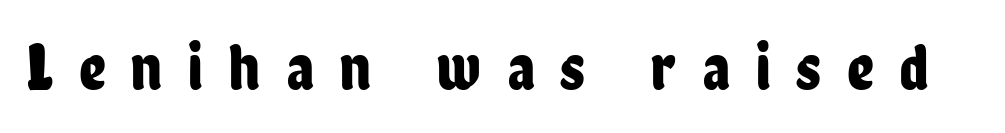
Q: Is the text italic (slanted)? A: No, it is upright.
Q: Is the typeface a serif or a sans-serif typeface? A: Sans-serif.
Q: Is the text underlined? A: No.
Q: Is the spacing between letters normal or unusually wide? A: Unusually wide.
Q: Width (condensed, normal, or wide)? A: Condensed.
Q: Stroke contrast? A: Low.
Q: x-height? A: Medium.
Q: Monospaced? A: No.
